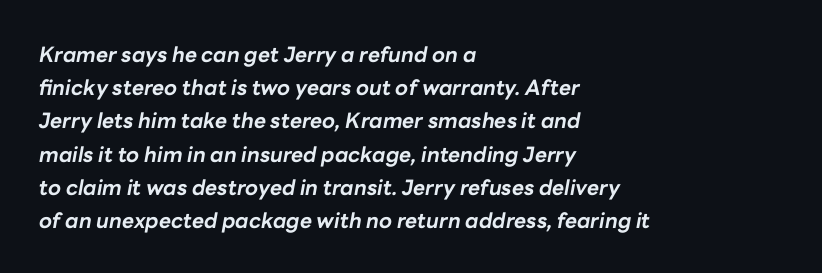
The image shows 21 px bold type, italic (leaning right); set left-aligned, normal line spacing (1.58x), normal letter spacing, not underlined.
